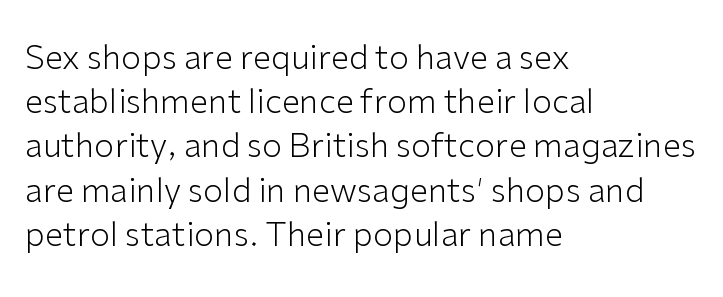
Q: Is the text bold? A: No.
Q: Is the text italic (slanted)? A: No, it is upright.
Q: Is the typeface a serif or a sans-serif typeface? A: Sans-serif.
Q: Is the text underlined? A: No.
Q: How is the paragraph aligned? A: Left-aligned.
Q: Is the spacing between letters normal or unusually wide? A: Normal.
Q: Is the spacing between lines tight, normal or loose? A: Normal.
Q: Width (condensed, normal, or wide)? A: Normal.
Q: Stroke contrast? A: Low.
Q: x-height? A: Medium.
Q: Monospaced? A: No.
